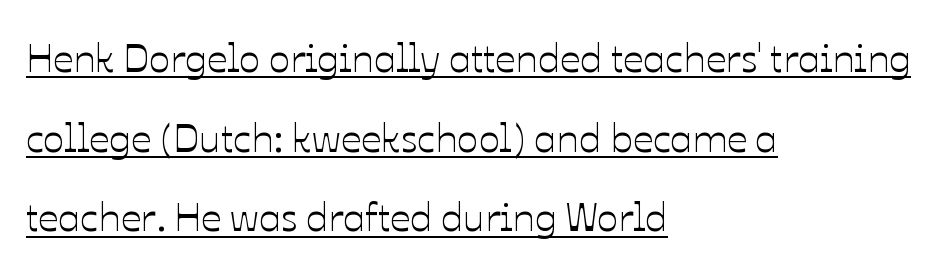
Reading down the block, your eye returns to a fixed left position each line. Notice how a bar underscores the lettering throughout. The gaps between neighbouring characters are ordinary and unremarkable. Upright lettering throughout.
